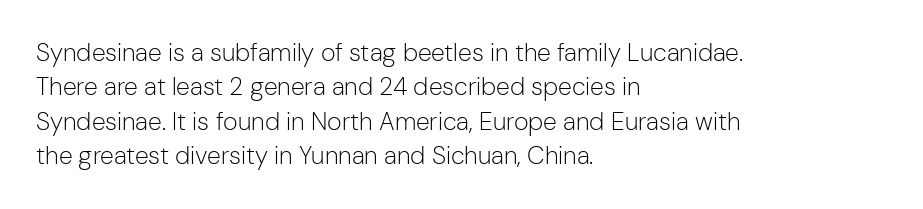
The image shows 25 px text type, upright; set left-aligned, normal line spacing (1.38x), normal letter spacing, not underlined.
